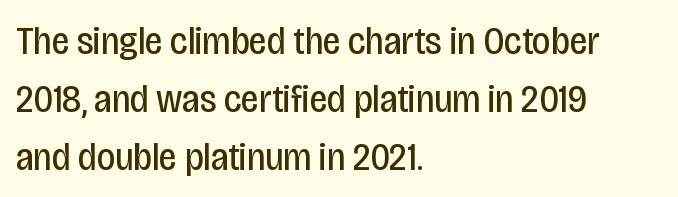
{"serif": "no", "italic": "no", "bold": "no", "weight": "regular", "width": "condensed", "stroke_contrast": "low", "x_height": "large", "monospaced": "no", "underline": "no", "align": "left", "line_spacing": "normal", "line_spacing_ratio": 1.45, "letter_spacing": "normal", "letter_spacing_em": 0.0, "glyph_px": 40}
